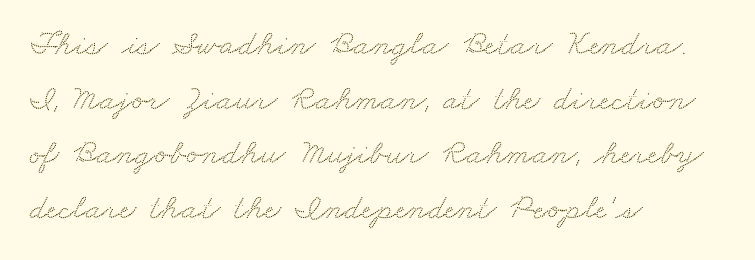
Each new line begins a customary step beneath the previous one. Honestly, there is no underline to notice here at all. Each letter keeps its own natural width here, so spacing adapts to shape. Little horizontal feet cap the strokes, marking this as serif type.
